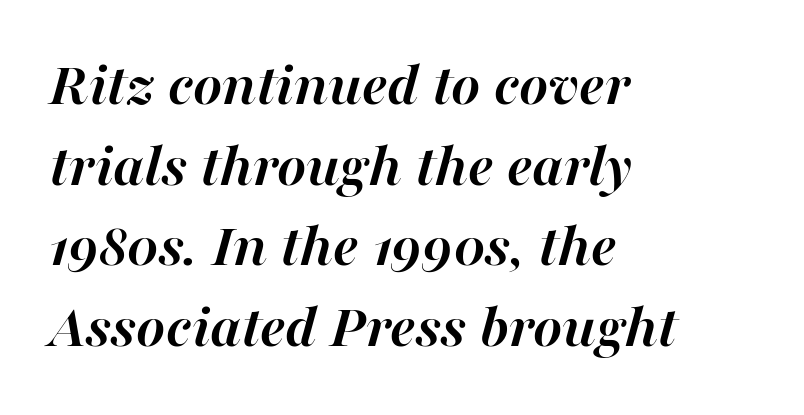
The block of text has a typical density, with ordinary space between rows. Short note: letters normally spaced. The strokes are fattened all the way to bold. Where is the straight margin? On the left. These lines were composed using italics. Varying glyph widths throughout — classic text-font behaviour.
